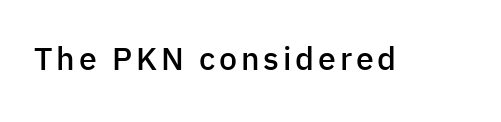
Q: Is the text bold? A: Semi-bold.
Q: Is the text italic (slanted)? A: No, it is upright.
Q: Is the typeface a serif or a sans-serif typeface? A: Sans-serif.
Q: Is the text underlined? A: No.
Q: Width (condensed, normal, or wide)? A: Normal.
Q: Stroke contrast? A: Low.
Q: x-height? A: Medium.
Q: Monospaced? A: No.
